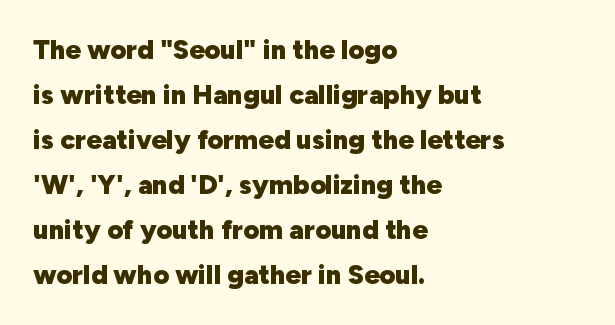
{"italic": "no", "bold": "yes", "underline": "no", "align": "left", "line_spacing": "normal", "line_spacing_ratio": 1.67, "letter_spacing": "normal", "letter_spacing_em": 0.0, "glyph_px": 27}
